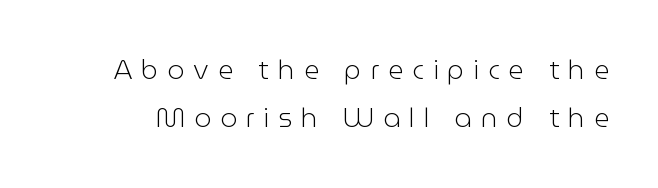
The tracking reads as deliberately expanded to a designer's eye. Is this a heavy cut? Hardly; it is regular or lighter. Check under the words: just untouched page. It's the straight-up-and-down kind of type.
